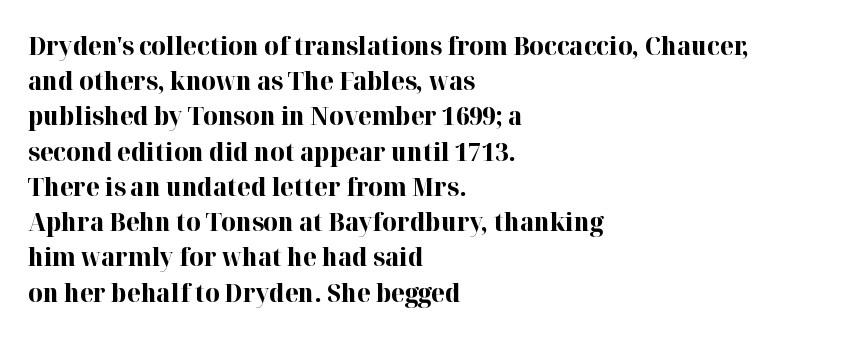
The image shows 25 px bold type, upright; set left-aligned, normal line spacing (1.41x), normal letter spacing, not underlined.
